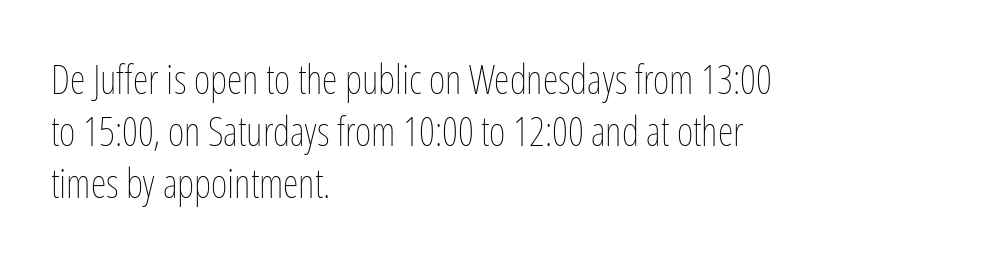
The image shows 40 px thin, condensed type, upright; set left-aligned, normal line spacing (1.3x), normal letter spacing, not underlined; low stroke contrast and a medium x-height.
